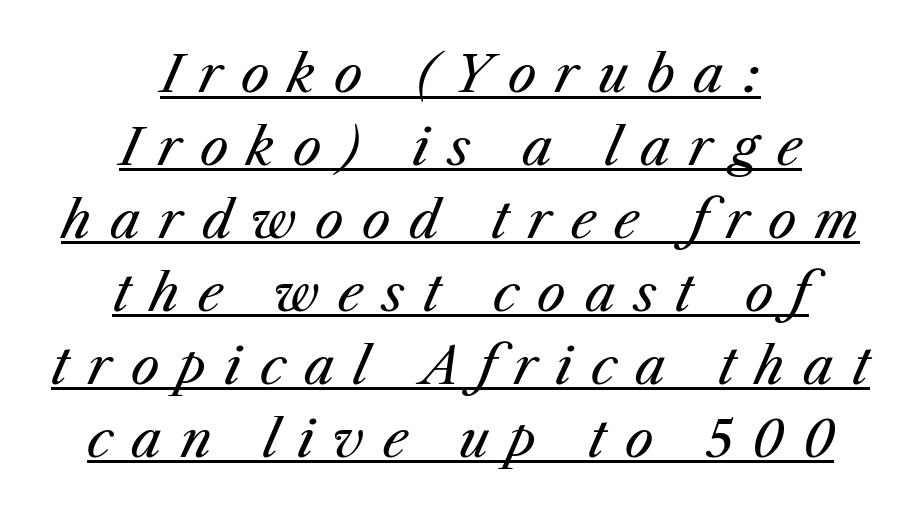
{"italic": "yes", "lean": "right", "slant_degrees": 23, "bold": "no", "weight": "regular", "width": "normal", "stroke_contrast": "medium", "x_height": "medium", "monospaced": "no", "underline": "yes", "align": "center", "line_spacing": "normal", "line_spacing_ratio": 1.43, "letter_spacing": "wide", "letter_spacing_em": 0.37, "glyph_px": 51}
